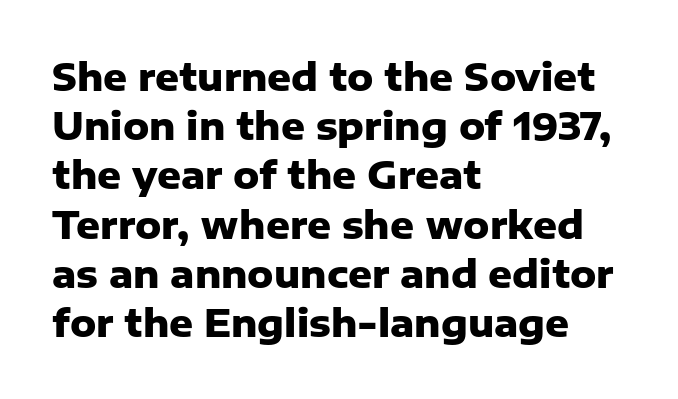
The rendering shows plain stroke endings on the letterforms — a sans-serif design. Here the glyphs are tracked normally, forming tight word shapes. The lines sit at an ordinary, default distance from one another. The gap between lines stays unmarked. Does the copy run flush right? No — it runs flush left. Proportional: the letters do not fall into vertical columns.
